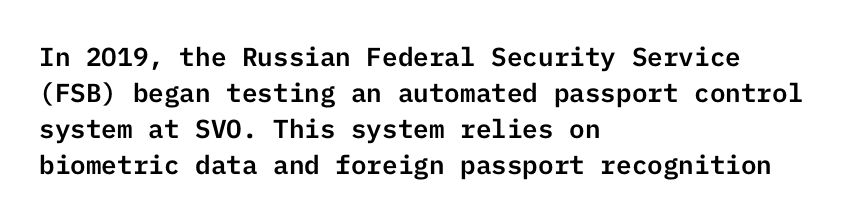
{"italic": "no", "underline": "no", "align": "left", "line_spacing": "normal", "line_spacing_ratio": 1.38, "letter_spacing": "normal", "letter_spacing_em": 0.0, "glyph_px": 26}
